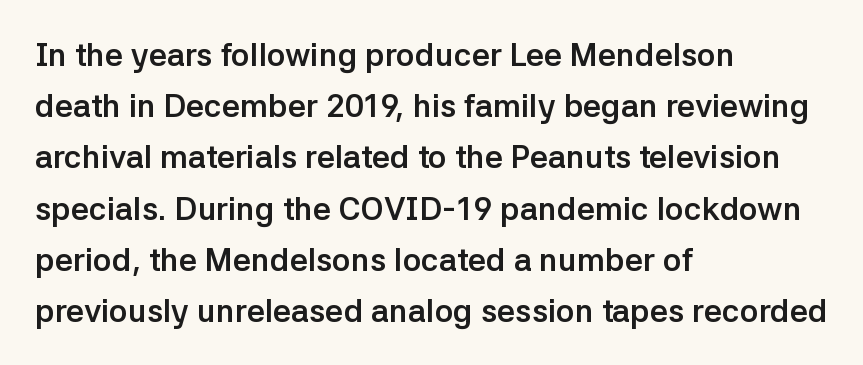
The image shows 32 px semibold sans-serif type, upright; set left-aligned, normal line spacing (1.6x), normal letter spacing, not underlined; low stroke contrast and a medium x-height.
